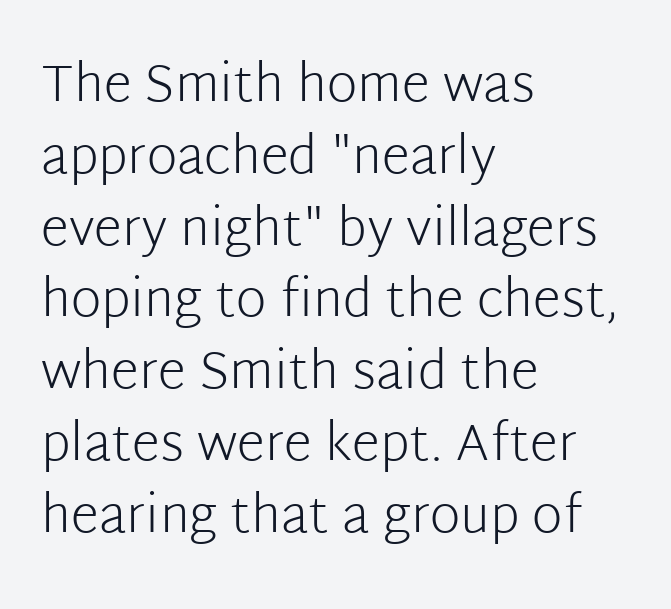
{"serif": "no", "italic": "no", "bold": "no", "weight": "light", "width": "normal", "stroke_contrast": "low", "x_height": "medium", "monospaced": "no", "underline": "no", "align": "left", "line_spacing": "normal", "line_spacing_ratio": 1.38, "letter_spacing": "normal", "letter_spacing_em": 0.0, "glyph_px": 52}
